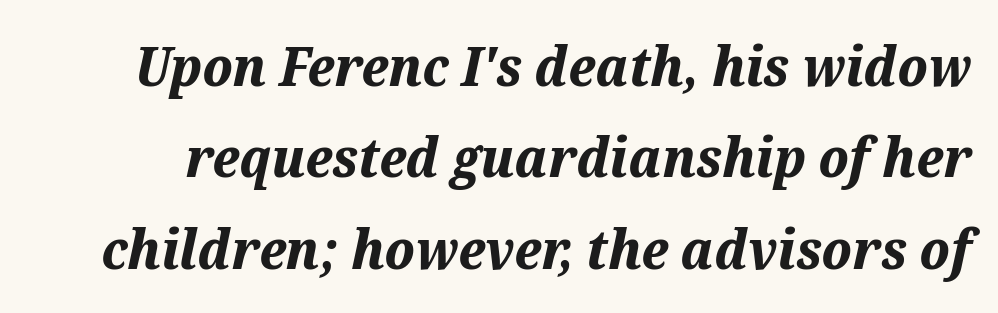
{"italic": "yes", "lean": "right", "slant_degrees": 12, "bold": "yes", "weight": "bold", "width": "normal", "stroke_contrast": "medium", "x_height": "medium", "monospaced": "no", "underline": "no", "line_spacing": "normal", "line_spacing_ratio": 1.66, "letter_spacing": "normal", "letter_spacing_em": 0.0, "glyph_px": 55}
